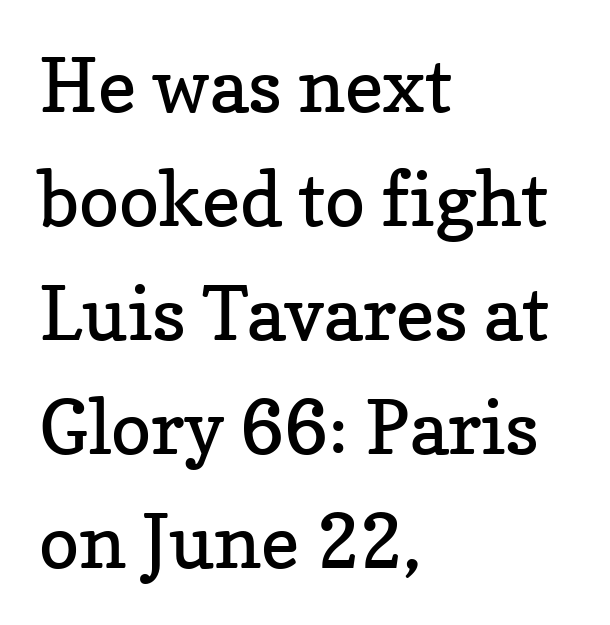
This is serif lettering, the kind often seen in printed books. This sample uses an upright cut, with every glyph sitting square on the baseline. Here the designer chose a conventional face with non-uniform glyph widths. The weight would be labelled regular, book, light, or lighter still. Descenders hang freely into open space.
